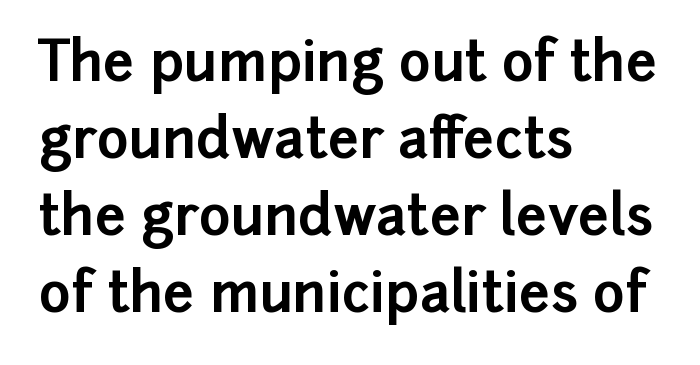
Each new line begins a customary step beneath the previous one. The sample has been set heavy, in full bold. A roman cut, with each character standing at attention. What kind of face is this? One without serifs — a sans.
